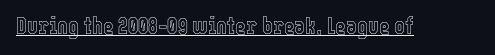
The image shows 23 px text type, upright; set normal letter spacing, underlined.
